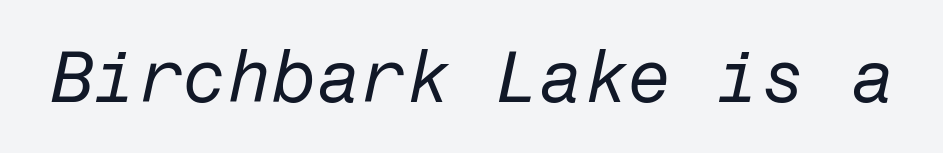
{"italic": "yes", "lean": "right", "slant_degrees": 12, "bold": "no", "weight": "regular", "width": "normal", "stroke_contrast": "low", "x_height": "medium", "underline": "no", "letter_spacing": "normal", "letter_spacing_em": 0.0, "glyph_px": 72}
